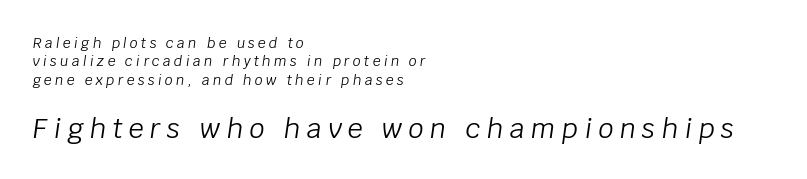
The block sitting lower on the canvas is the one with enlarged characters. The rendering anchors every line to the left-hand side. The font's italic variant was chosen for this text. A light-to-regular cut is what we see here.
